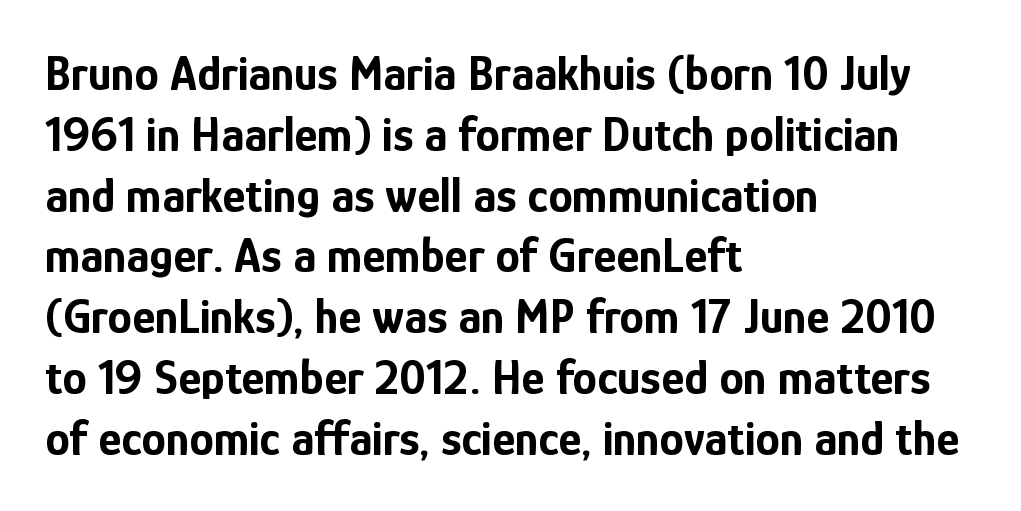
A dark, heavy texture on the line: the type is bold. A student would call this left alignment; a typographer would say flush left, rag right. Students, note that the glyphs here touch the page at normal intervals. When letters stand straight like this, we call the style roman or upright. The typeface chosen for these lines omits serifs. Note the varied advance widths — an 'i' is clearly narrower than an 'm'.
